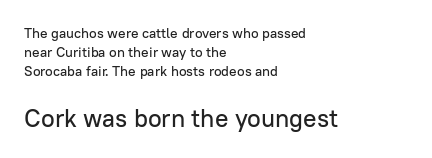
Quick note: interline space is typical. Each row of text sits above clean, open space. Note: smaller setting up top, larger setting below. The gaps between neighbouring characters are ordinary and unremarkable.
